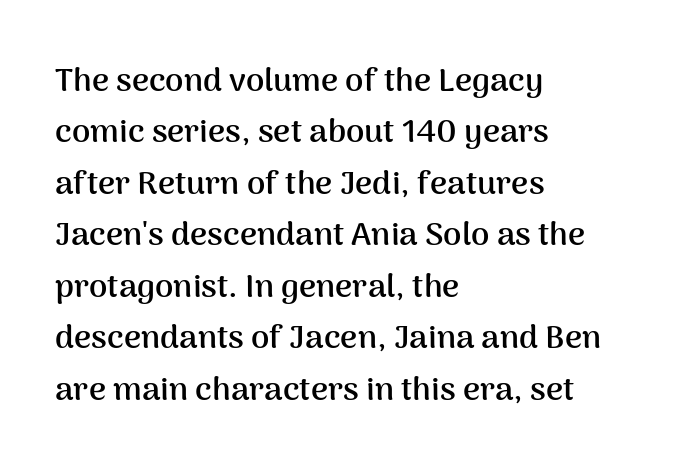
{"serif": "no", "italic": "no", "bold": "yes", "weight": "semibold", "width": "normal", "stroke_contrast": "medium", "x_height": "medium", "monospaced": "no", "underline": "no", "align": "left", "line_spacing": "normal", "line_spacing_ratio": 1.56, "letter_spacing": "normal", "letter_spacing_em": 0.0, "glyph_px": 33}
